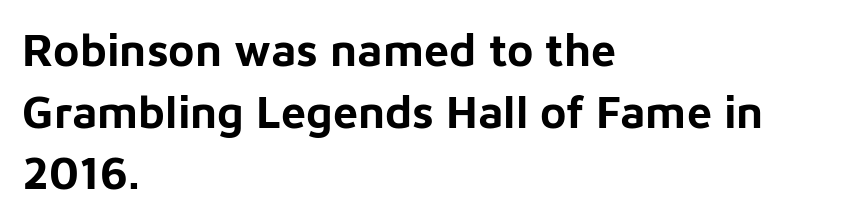
Q: Is the text bold? A: Yes.
Q: Is the text italic (slanted)? A: No, it is upright.
Q: Is the typeface a serif or a sans-serif typeface? A: Sans-serif.
Q: Is the text underlined? A: No.
Q: How is the paragraph aligned? A: Left-aligned.
Q: Is the spacing between letters normal or unusually wide? A: Normal.
Q: Is the spacing between lines tight, normal or loose? A: Normal.
Q: Width (condensed, normal, or wide)? A: Normal.
Q: Stroke contrast? A: Low.
Q: x-height? A: Medium.
Q: Monospaced? A: No.
